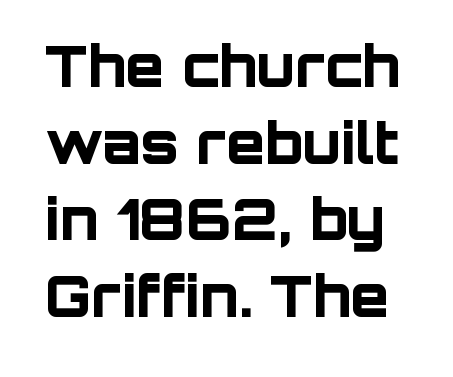
Nothing sits at the stroke ends, so this counts as sans-serif. Spacing verdict: proportional, widths tailored to each character. Plain, unruled lines of type. Nobody touched the tracking dial on this one. Each new line begins a customary step beneath the previous one.
